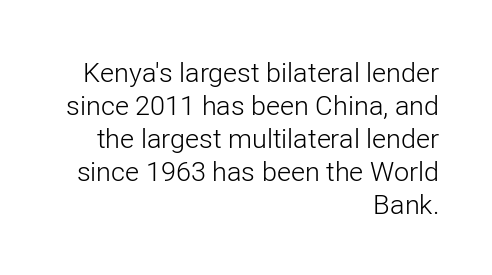
{"italic": "no", "bold": "no", "underline": "no", "align": "right", "line_spacing_ratio": 1.22, "letter_spacing": "normal", "letter_spacing_em": 0.0, "glyph_px": 27}
